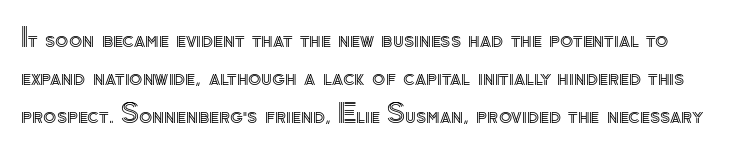
The image shows 27 px text type, upright; set normal line spacing (1.4x), normal letter spacing, not underlined.
